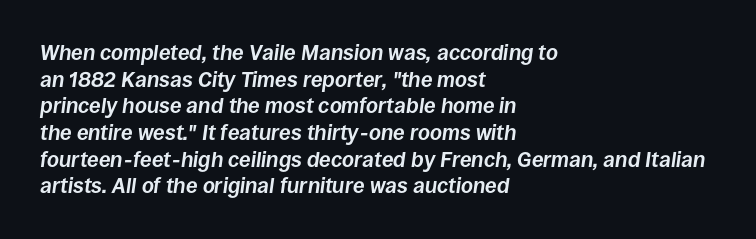
The text block is weighted toward the left margin, trailing off unevenly rightward. It's the slanting kind of type. Letter spacing: default. Pretty heavy lettering here — definitely bold.
